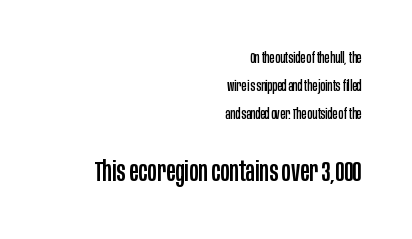
Q: Is the text italic (slanted)? A: No, it is upright.
Q: Is the typeface a serif or a sans-serif typeface? A: Sans-serif.
Q: Is the text underlined? A: No.
Q: How is the paragraph aligned? A: Right-aligned.
Q: Is the spacing between letters normal or unusually wide? A: Normal.
Q: Is the spacing between lines tight, normal or loose? A: Loose.
Q: Which block of text is set in a larger size, the first (top) or the second (bottom)? A: The second (bottom) one.
Q: Width (condensed, normal, or wide)? A: Condensed.
Q: Stroke contrast? A: Low.
Q: x-height? A: Large.
Q: Monospaced? A: No.
